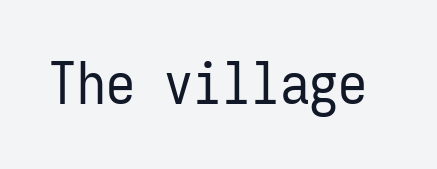
{"serif": "no", "italic": "no", "bold": "no", "weight": "regular", "width": "condensed", "stroke_contrast": "low", "x_height": "medium", "monospaced": "yes", "underline": "no", "letter_spacing": "normal", "letter_spacing_em": 0.0, "glyph_px": 58}
